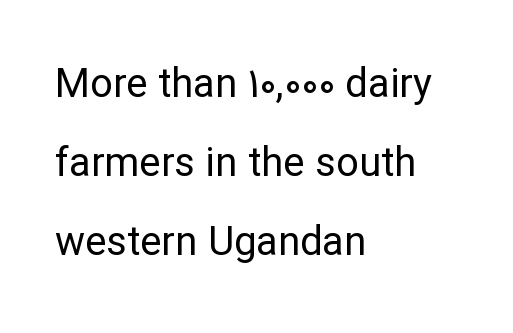
Q: Is the text bold? A: No.
Q: Is the text italic (slanted)? A: No, it is upright.
Q: Is the typeface a serif or a sans-serif typeface? A: Sans-serif.
Q: Is the text underlined? A: No.
Q: How is the paragraph aligned? A: Left-aligned.
Q: Is the spacing between letters normal or unusually wide? A: Normal.
Q: Is the spacing between lines tight, normal or loose? A: Loose.
Q: Width (condensed, normal, or wide)? A: Normal.
Q: Stroke contrast? A: Low.
Q: x-height? A: Medium.
Q: Monospaced? A: No.
